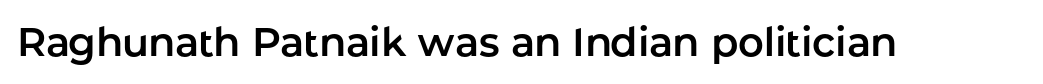
The image shows 40 px sans-serif type, upright; set normal letter spacing, not underlined; low stroke contrast and a medium x-height.
